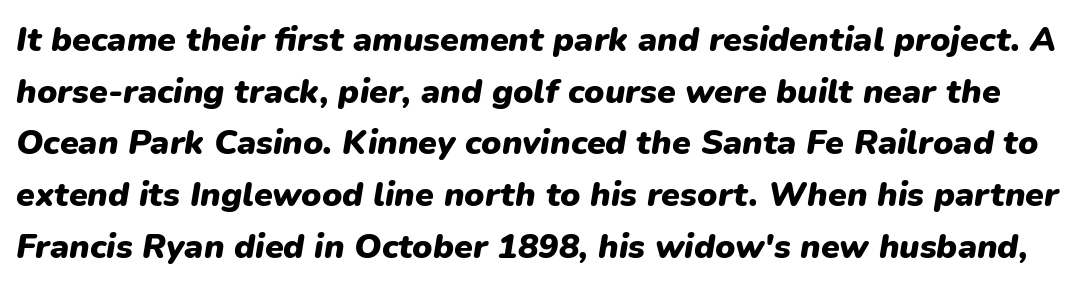
Q: Is the text bold? A: Yes.
Q: Is the text italic (slanted)? A: Yes, it leans right by about 9 degrees.
Q: Is the text underlined? A: No.
Q: Is the spacing between letters normal or unusually wide? A: Normal.
Q: Is the spacing between lines tight, normal or loose? A: Normal.
Q: Width (condensed, normal, or wide)? A: Normal.
Q: Stroke contrast? A: Low.
Q: x-height? A: Medium.
Q: Monospaced? A: No.
